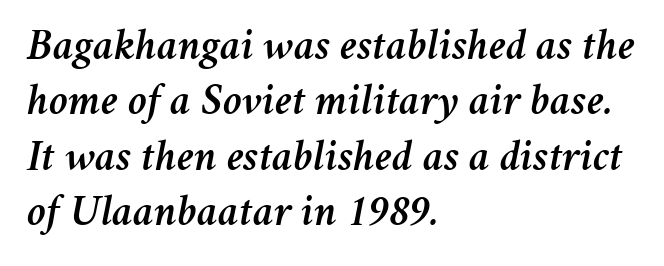
The image shows 44 px text type, italic (leaning right); set left-aligned, normal line spacing (1.26x), normal letter spacing, not underlined; medium stroke contrast and a medium x-height.
